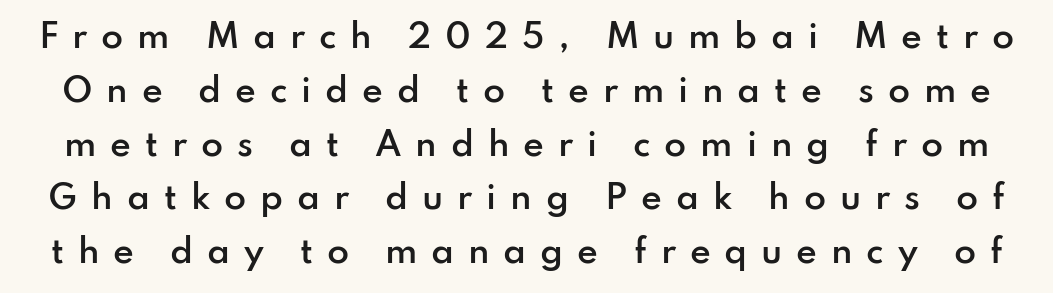
The image shows 32 px semibold sans-serif type, upright; set normal line spacing (1.68x), unusually wide letter spacing (+0.43 em), not underlined; low stroke contrast and a small x-height.
